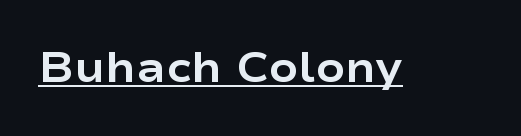
The image shows 43 px bold, wide sans-serif type, upright; set normal letter spacing, underlined; low stroke contrast and a medium x-height.
